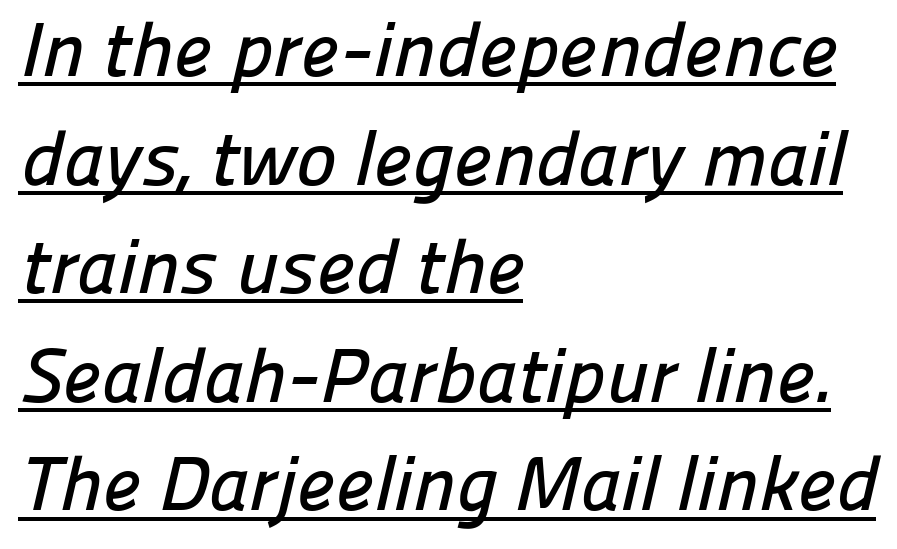
The image shows 77 px sans-serif type; set left-aligned, normal line spacing (1.41x), normal letter spacing, underlined; low stroke contrast and a medium x-height.
